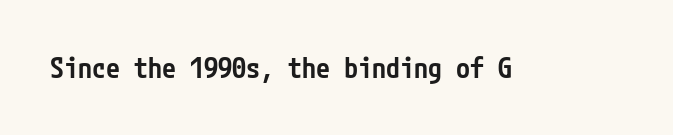
{"serif": "no", "italic": "no", "bold": "semi", "weight": "semibold", "width": "condensed", "stroke_contrast": "low", "x_height": "medium", "underline": "no", "letter_spacing": "normal", "letter_spacing_em": 0.0, "glyph_px": 28}
